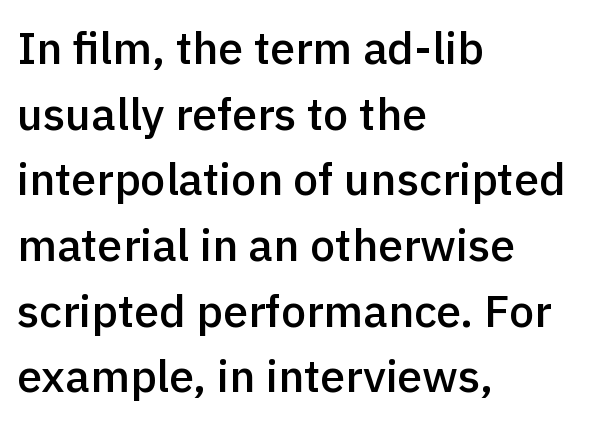
Q: Is the text bold? A: Semi-bold.
Q: Is the text italic (slanted)? A: No, it is upright.
Q: Is the typeface a serif or a sans-serif typeface? A: Sans-serif.
Q: Is the text underlined? A: No.
Q: How is the paragraph aligned? A: Left-aligned.
Q: Is the spacing between letters normal or unusually wide? A: Normal.
Q: Is the spacing between lines tight, normal or loose? A: Normal.
Q: Width (condensed, normal, or wide)? A: Normal.
Q: x-height? A: Medium.
Q: Monospaced? A: No.
